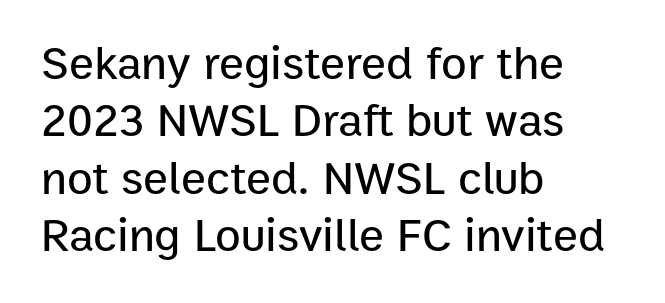
The image shows 47 px sans-serif type, upright; set left-aligned, line spacing 1.22x, normal letter spacing, not underlined; low stroke contrast and a medium x-height.
